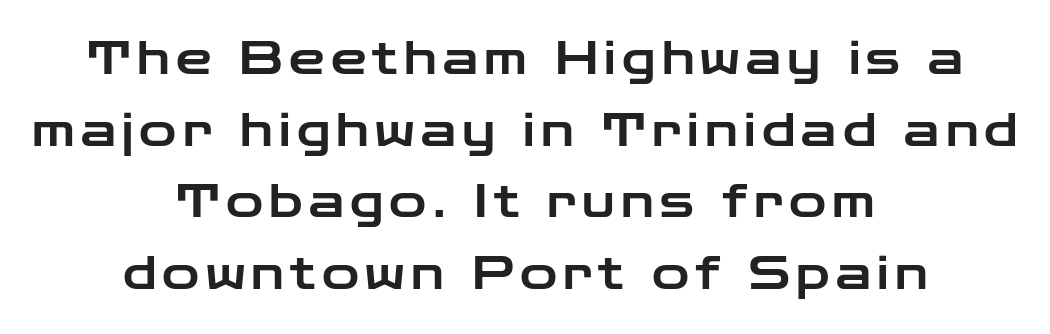
The image shows 45 px wide sans-serif type, upright; set centered, normal line spacing (1.59x), not underlined; low stroke contrast and a medium x-height.
